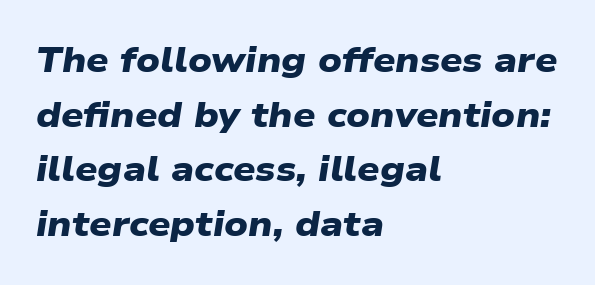
Anything drawn beneath the words? Only blank space. A sans-serif font was chosen for this passage. The paragraph has a hard left edge and a soft right edge. Caption: bold face, heavy strokes. Reading down the column, the eye jumps a familiar distance to each next line.
